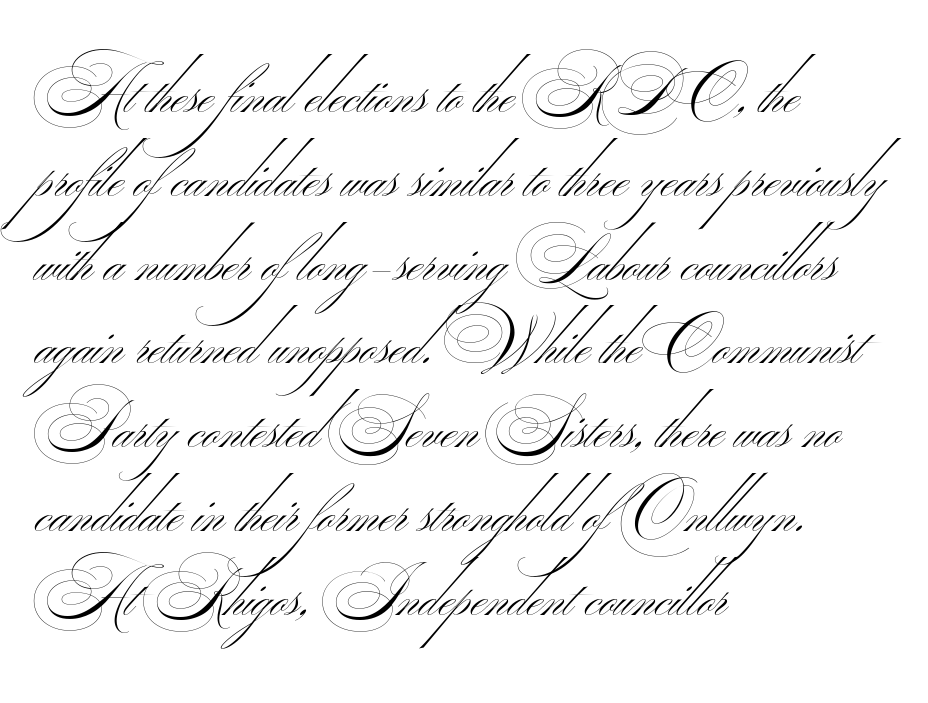
Tracking here is standard; glyphs follow each other at the usual distance. The rendering uses natural spacing where letterforms have individual widths. All the whitespace from short lines collects on the right. Rows of type keep a routine distance in the vertical direction.
